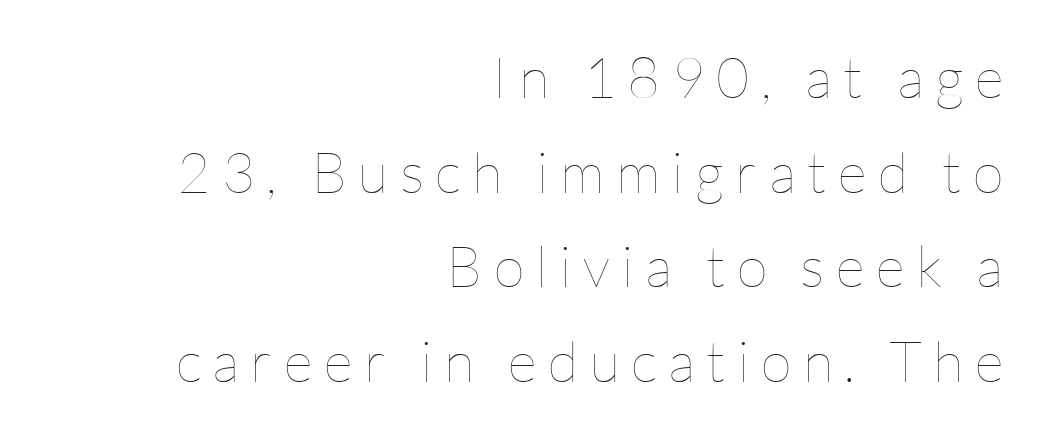
Note the varied advance widths — an 'i' is clearly narrower than an 'm'. Honestly, the row spacing looks completely unremarkable. Quick note: underline off. Italic? Not at all — the glyphs are vertical. In terms of letterspacing, this is a distinctly airy, spread setting. Caption: multi-line text, flush right, ragged left.
